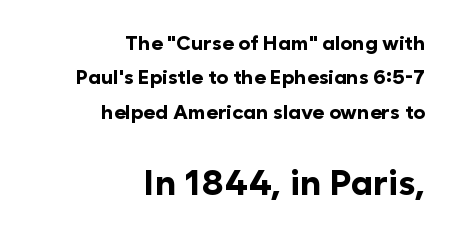
{"serif": "no", "italic": "no", "bold": "yes", "weight": "bold", "width": "normal", "stroke_contrast": "low", "x_height": "medium", "monospaced": "no", "underline": "no", "align": "right", "line_spacing_ratio": 1.72, "letter_spacing": "normal", "letter_spacing_em": 0.0, "larger_block": "second", "size_ratio": 1.75, "glyph_px": 35}
